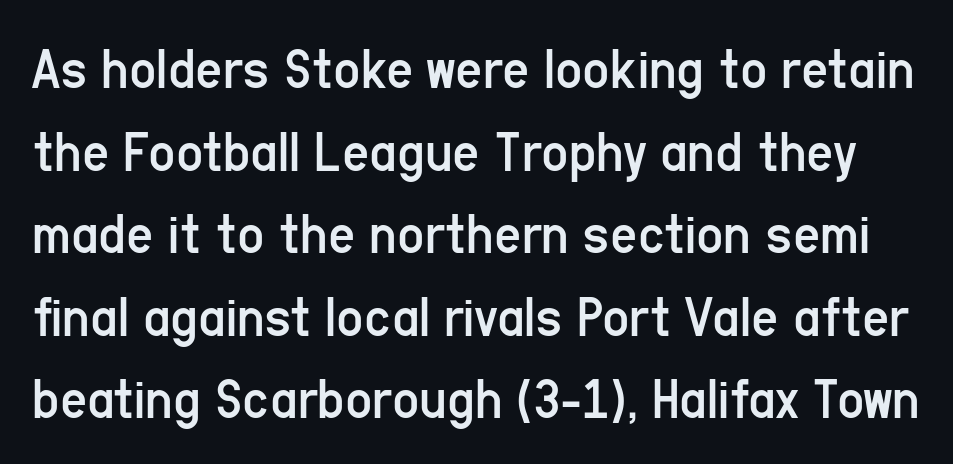
The image shows 59 px regular-weight, condensed sans-serif type, upright; set normal line spacing (1.4x), normal letter spacing, not underlined; low stroke contrast and a medium x-height.
